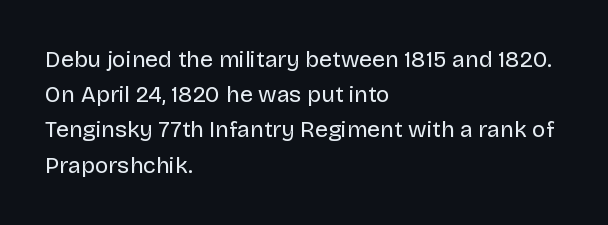
{"italic": "no", "bold": "no", "underline": "no", "align": "left", "line_spacing": "normal", "line_spacing_ratio": 1.53, "letter_spacing": "normal", "letter_spacing_em": 0.0, "glyph_px": 23}
